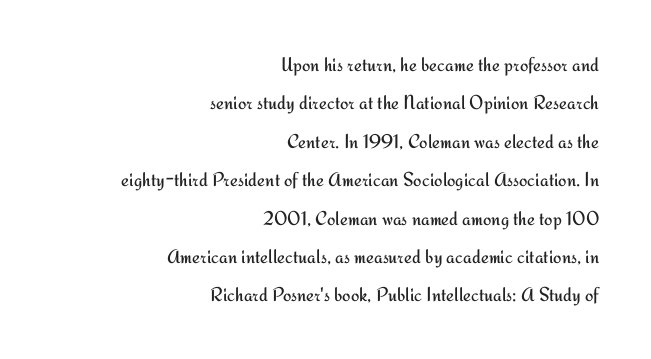
The image shows 20 px text type, upright; set right-aligned, loose line spacing (1.92x), normal letter spacing, not underlined.
